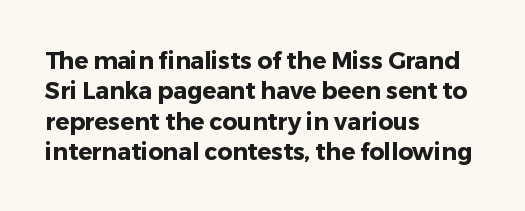
The image shows 23 px bold type, upright; set left-aligned, normal line spacing (1.32x), normal letter spacing, not underlined.
